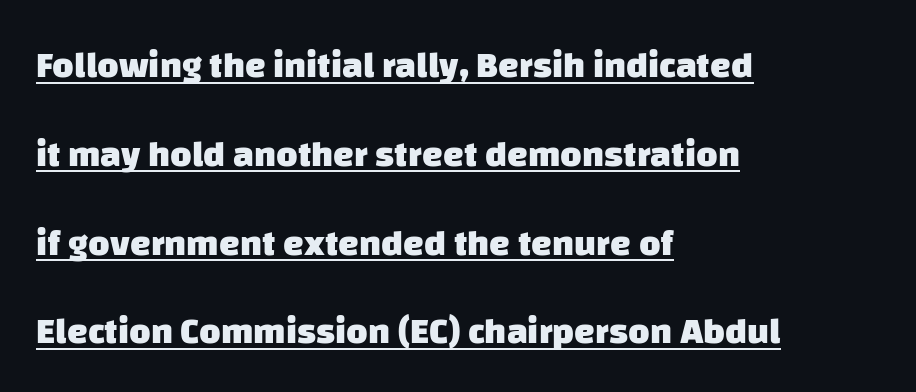
Q: Is the text bold? A: Yes.
Q: Is the typeface a serif or a sans-serif typeface? A: Sans-serif.
Q: Is the text underlined? A: Yes.
Q: How is the paragraph aligned? A: Left-aligned.
Q: Is the spacing between letters normal or unusually wide? A: Normal.
Q: Is the spacing between lines tight, normal or loose? A: Loose.
Q: Width (condensed, normal, or wide)? A: Normal.
Q: Stroke contrast? A: Low.
Q: x-height? A: Large.
Q: Monospaced? A: No.
